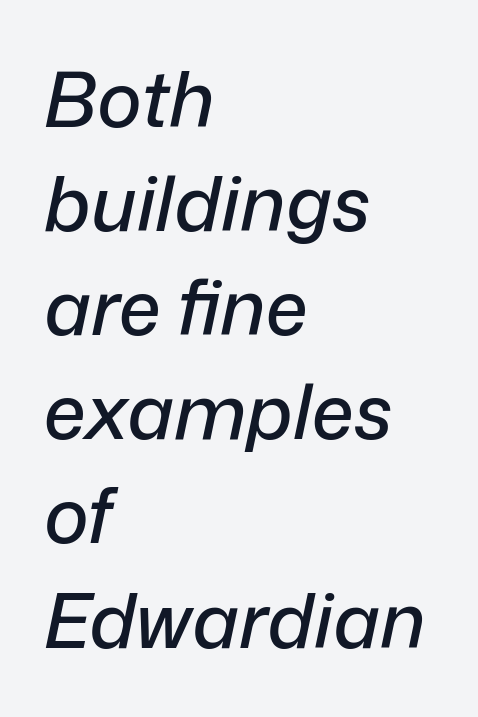
{"italic": "yes", "lean": "right", "slant_degrees": 12, "width": "normal", "stroke_contrast": "low", "x_height": "medium", "monospaced": "no", "underline": "no", "align": "left", "line_spacing": "normal", "line_spacing_ratio": 1.37, "letter_spacing": "normal", "letter_spacing_em": 0.0, "glyph_px": 76}
